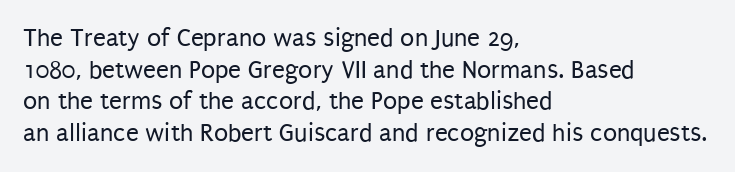
Q: Is the text bold? A: No.
Q: Is the text italic (slanted)? A: No, it is upright.
Q: Is the text underlined? A: No.
Q: How is the paragraph aligned? A: Left-aligned.
Q: Is the spacing between letters normal or unusually wide? A: Normal.
